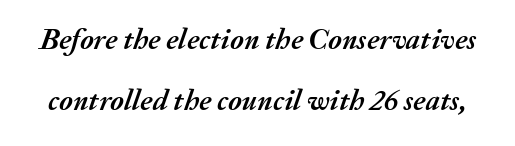
How would I describe the line gaps? Wide and relaxed. Bare-footed words on every line. Heavy, bold letterforms. Do the characters align in a grid? No, the font is proportional.
